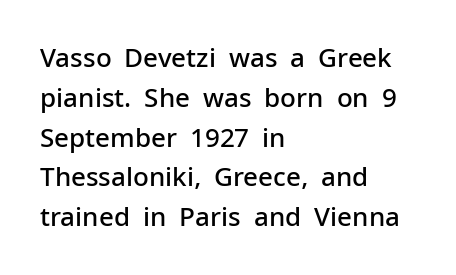
Ordinary non-slanted type is in use. Reading down the block, your eye returns to a fixed left position each line. These lines sit exactly where default settings would place them. Check the space under the baseline: it is left empty.
